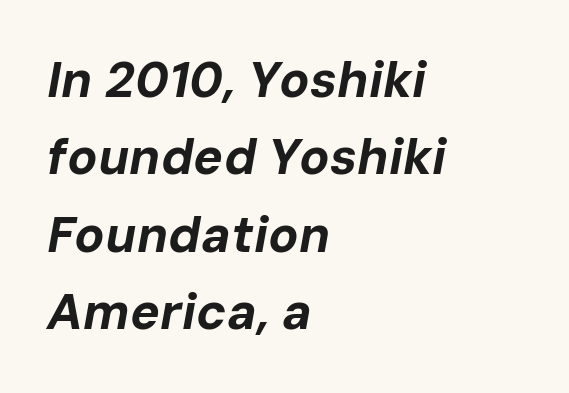
The image shows 50 px bold type, italic (leaning right); set left-aligned, normal line spacing (1.55x), normal letter spacing, not underlined; low stroke contrast and a medium x-height.
